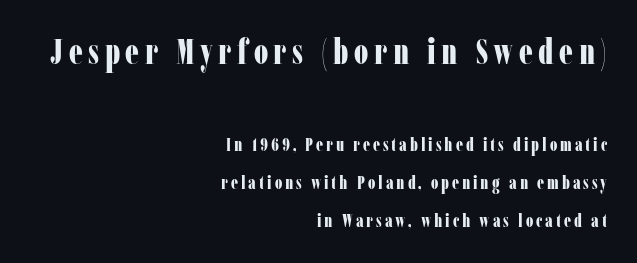
The image shows 35 px bold, condensed serif type, upright; set right-aligned, loose line spacing (2.13x), not underlined; the first (top) block is 1.94x larger; low stroke contrast and a medium x-height.
